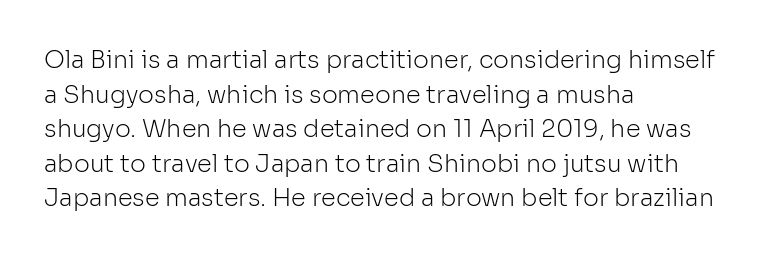
Regarding leading, the lines here are spaced in the standard way. The letters look calm and open, with moderate or lighter stems. Layout note: lines flush left. The rendering keeps characters at their native spacing. The lettering stays uniformly vertical, giving the passage a roman look. Underline: absent.
